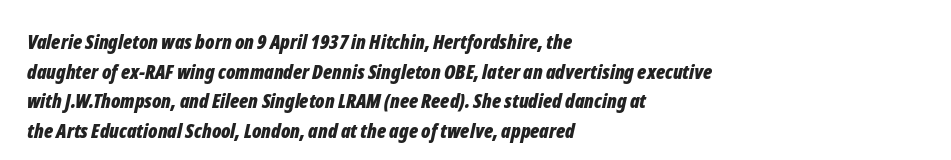
The rows are spaced the way most documents space them. The words here are not underlined. There's an unmistakable incline to the writing here. Words appear dense and cohesive because spacing is normal.
